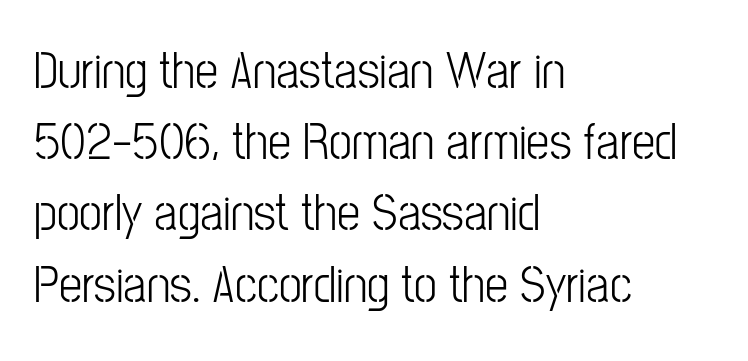
{"serif": "no", "italic": "no", "bold": "no", "weight": "light", "width": "condensed", "stroke_contrast": "low", "x_height": "medium", "monospaced": "no", "underline": "no", "align": "left", "line_spacing": "normal", "line_spacing_ratio": 1.37, "letter_spacing": "normal", "letter_spacing_em": 0.0, "glyph_px": 52}
